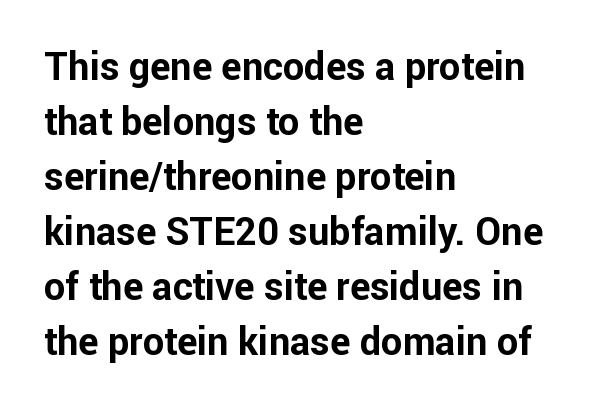
{"serif": "no", "italic": "no", "bold": "yes", "weight": "bold", "width": "normal", "stroke_contrast": "low", "x_height": "medium", "monospaced": "no", "underline": "no", "align": "left", "line_spacing": "normal", "line_spacing_ratio": 1.45, "letter_spacing": "normal", "letter_spacing_em": 0.0, "glyph_px": 38}
